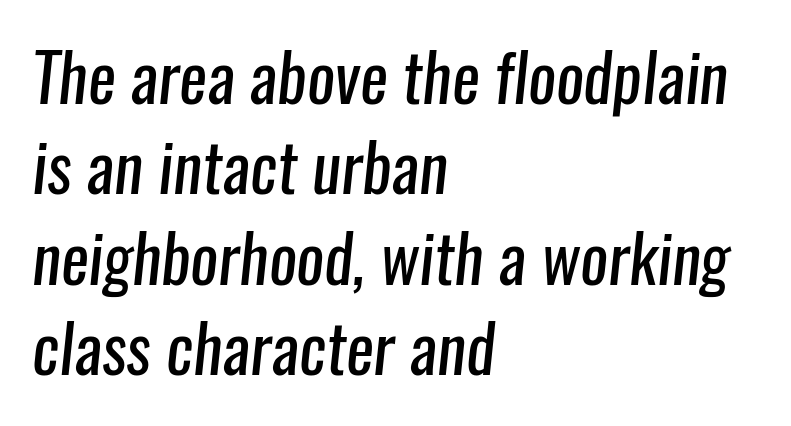
The image shows 66 px regular-weight, condensed sans-serif type; set left-aligned, normal line spacing (1.37x), normal letter spacing, not underlined; low stroke contrast and a medium x-height.
